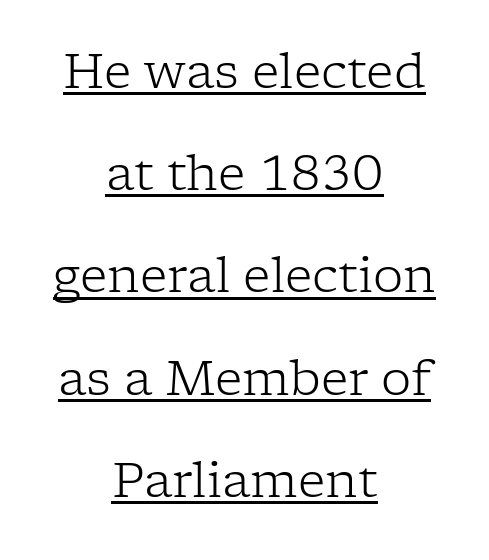
No italicization has been applied; the sample stays upright. This rendering features underlined lettering. Classification — serif. Letters have the restrained weight of plain body copy at most. Typeset on center — no edge is straight. The passage shown has conventional tracking throughout.
